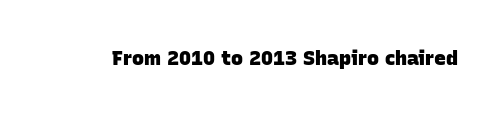
{"bold": "yes", "underline": "no", "letter_spacing": "normal", "letter_spacing_em": 0.0, "glyph_px": 20}
